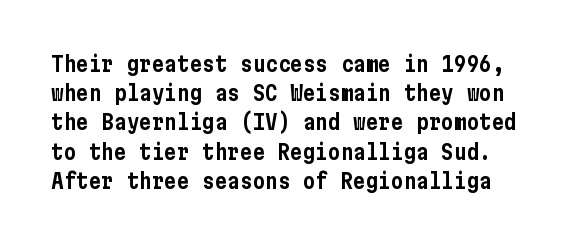
The image shows 21 px text type, upright; set normal line spacing (1.39x), normal letter spacing, not underlined.
